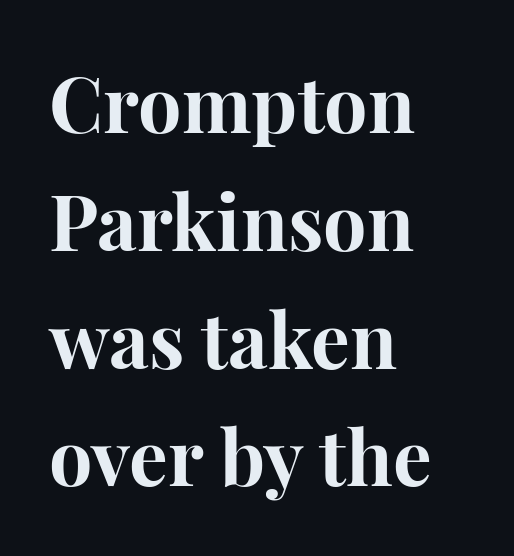
{"serif": "yes", "italic": "no", "bold": "yes", "weight": "bold", "width": "normal", "stroke_contrast": "high", "x_height": "medium", "monospaced": "no", "underline": "no", "align": "left", "line_spacing": "normal", "line_spacing_ratio": 1.53, "letter_spacing": "normal", "letter_spacing_em": 0.0, "glyph_px": 77}
